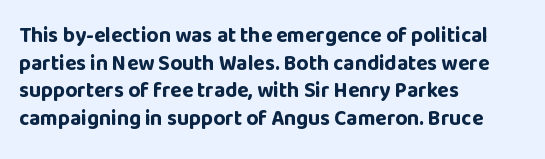
{"italic": "no", "bold": "yes", "underline": "no", "align": "left", "line_spacing": "normal", "line_spacing_ratio": 1.32, "letter_spacing": "normal", "letter_spacing_em": 0.0, "glyph_px": 21}
